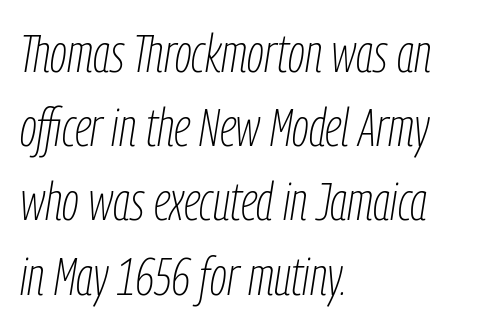
{"italic": "yes", "lean": "right", "slant_degrees": 9, "bold": "no", "weight": "thin", "width": "condensed", "stroke_contrast": "low", "x_height": "medium", "monospaced": "no", "underline": "no", "align": "left", "line_spacing": "normal", "line_spacing_ratio": 1.4, "letter_spacing": "normal", "letter_spacing_em": 0.0, "glyph_px": 53}
